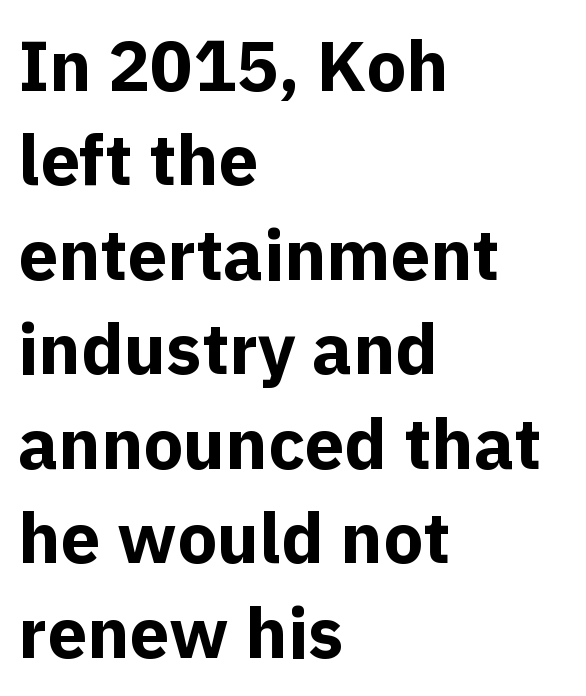
Q: Is the text bold? A: Yes.
Q: Is the text italic (slanted)? A: No, it is upright.
Q: Is the typeface a serif or a sans-serif typeface? A: Sans-serif.
Q: Is the text underlined? A: No.
Q: How is the paragraph aligned? A: Left-aligned.
Q: Is the spacing between letters normal or unusually wide? A: Normal.
Q: Is the spacing between lines tight, normal or loose? A: Normal.
Q: Width (condensed, normal, or wide)? A: Normal.
Q: x-height? A: Medium.
Q: Monospaced? A: No.
